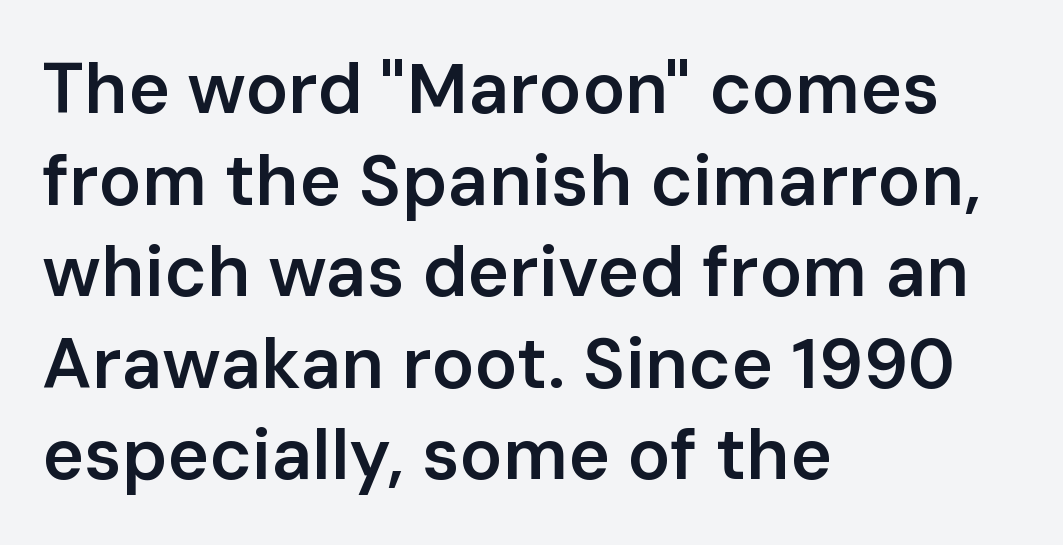
The letters are semibold — heavier than regular but short of a full bold. Do the characters align in a grid? No, the font is proportional. No italicization has been applied; the sample stays upright. Note: no serifs on the glyphs. Caption: multi-line text, flush left, ragged right. Check under the words: just untouched page.
